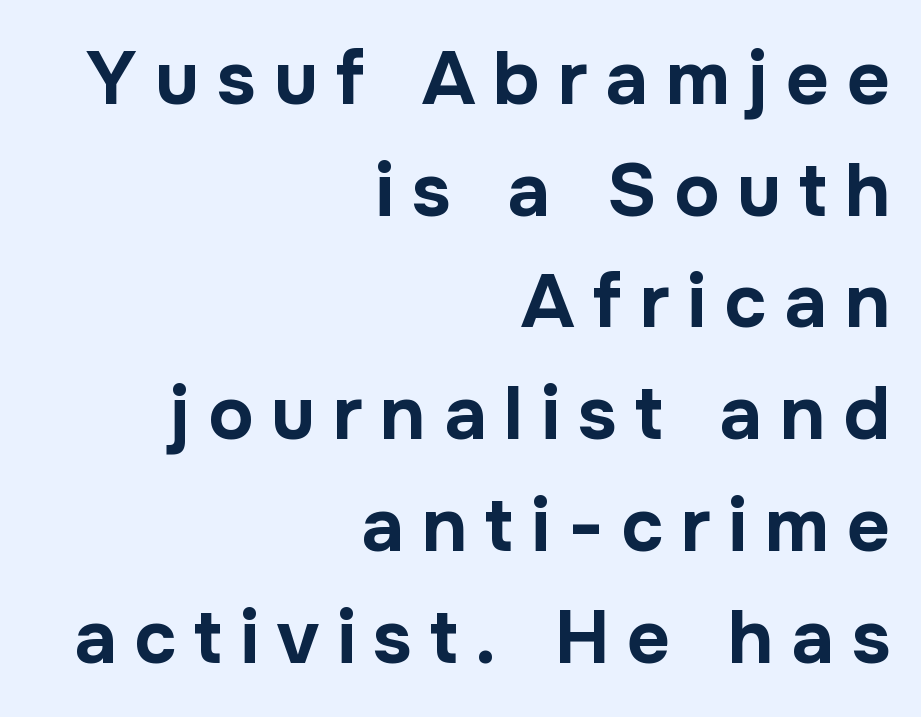
{"serif": "no", "italic": "no", "bold": "yes", "weight": "bold", "width": "normal", "stroke_contrast": "low", "x_height": "medium", "monospaced": "no", "underline": "no", "align": "right", "line_spacing": "normal", "line_spacing_ratio": 1.49, "letter_spacing": "wide", "letter_spacing_em": 0.24, "glyph_px": 75}
